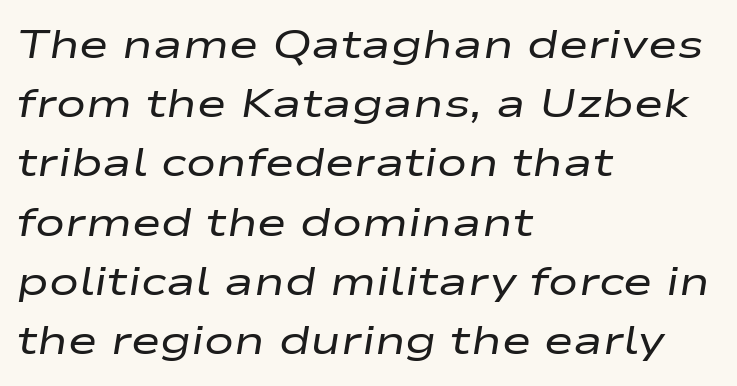
The passage is arranged the way most books set body copy — flush left. The space directly below the letters is spotless. The letterforms sit at book weight or below. This sample keeps an unexceptional amount of space between lines. Words appear dense and cohesive because spacing is normal. The glyphs look as if they've been sheared to an angle.
